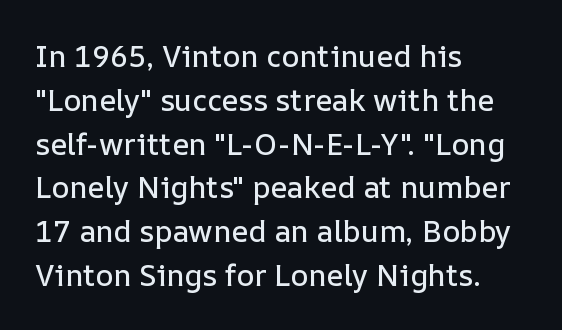
The image shows 30 px text type, upright; set left-aligned, normal line spacing (1.46x), normal letter spacing, not underlined; low stroke contrast and a medium x-height.
